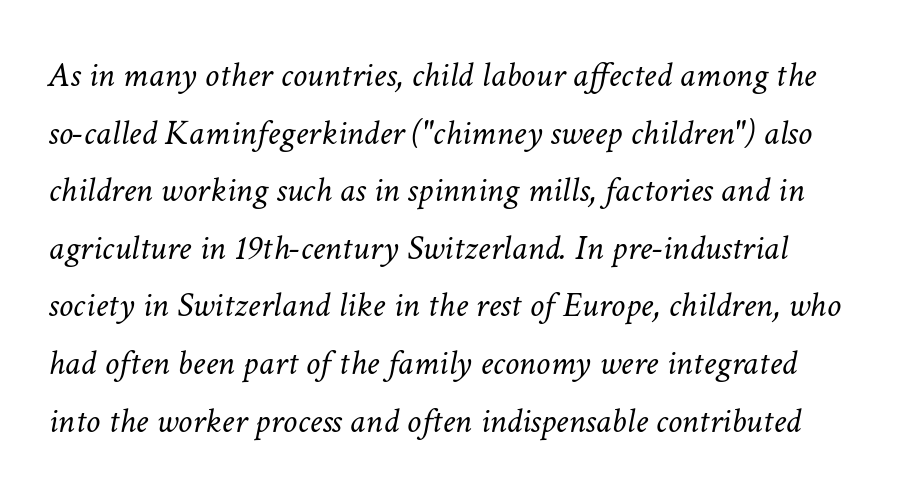
Q: Is the text bold? A: No.
Q: Is the text italic (slanted)? A: Yes, it leans right by about 11 degrees.
Q: Is the text underlined? A: No.
Q: Is the spacing between letters normal or unusually wide? A: Normal.
Q: Is the spacing between lines tight, normal or loose? A: Normal.
Q: Width (condensed, normal, or wide)? A: Normal.
Q: Stroke contrast? A: Low.
Q: x-height? A: Medium.
Q: Monospaced? A: No.
